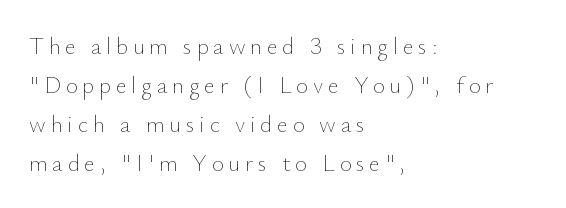
The image shows 23 px text type, upright; set left-aligned, normal line spacing (1.7x), unusually wide letter spacing (+0.21 em), not underlined.
